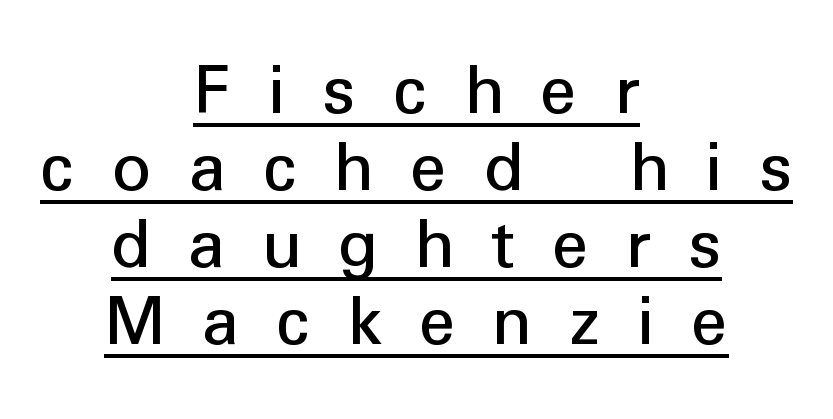
Q: Is the text bold? A: No.
Q: Is the text italic (slanted)? A: No, it is upright.
Q: Is the typeface a serif or a sans-serif typeface? A: Sans-serif.
Q: Is the text underlined? A: Yes.
Q: How is the paragraph aligned? A: Centered.
Q: Is the spacing between letters normal or unusually wide? A: Unusually wide.
Q: Is the spacing between lines tight, normal or loose? A: Tight.
Q: Width (condensed, normal, or wide)? A: Normal.
Q: Stroke contrast? A: Low.
Q: x-height? A: Medium.
Q: Monospaced? A: No.
